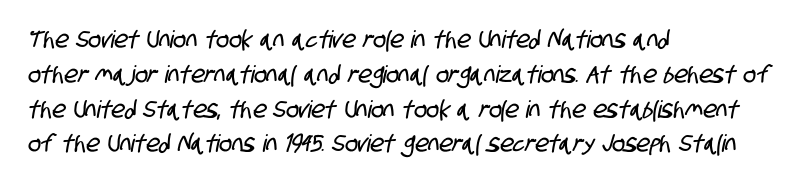
The image shows 24 px text type; set left-aligned, normal line spacing (1.45x), normal letter spacing, not underlined.
